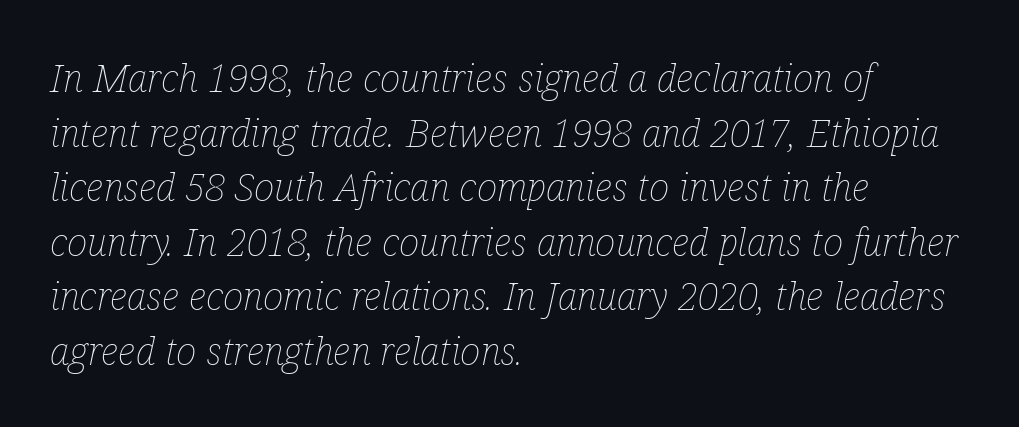
Q: Is the text bold? A: No.
Q: Is the text italic (slanted)? A: Yes, it leans right by about 12 degrees.
Q: Is the text underlined? A: No.
Q: How is the paragraph aligned? A: Left-aligned.
Q: Is the spacing between letters normal or unusually wide? A: Normal.
Q: Is the spacing between lines tight, normal or loose? A: Normal.
Q: Width (condensed, normal, or wide)? A: Condensed.
Q: Stroke contrast? A: Low.
Q: x-height? A: Medium.
Q: Monospaced? A: No.
